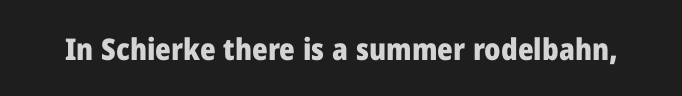
{"serif": "no", "italic": "no", "bold": "yes", "weight": "heavy", "width": "normal", "stroke_contrast": "low", "x_height": "medium", "monospaced": "no", "underline": "no", "letter_spacing": "normal", "letter_spacing_em": 0.0, "glyph_px": 30}
